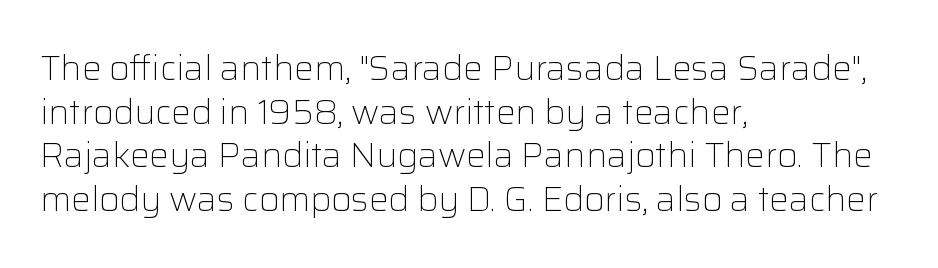
{"serif": "no", "italic": "no", "bold": "no", "weight": "light", "width": "normal", "stroke_contrast": "low", "x_height": "medium", "monospaced": "no", "underline": "no", "align": "left", "line_spacing": "normal", "line_spacing_ratio": 1.25, "letter_spacing": "normal", "letter_spacing_em": 0.0, "glyph_px": 35}
